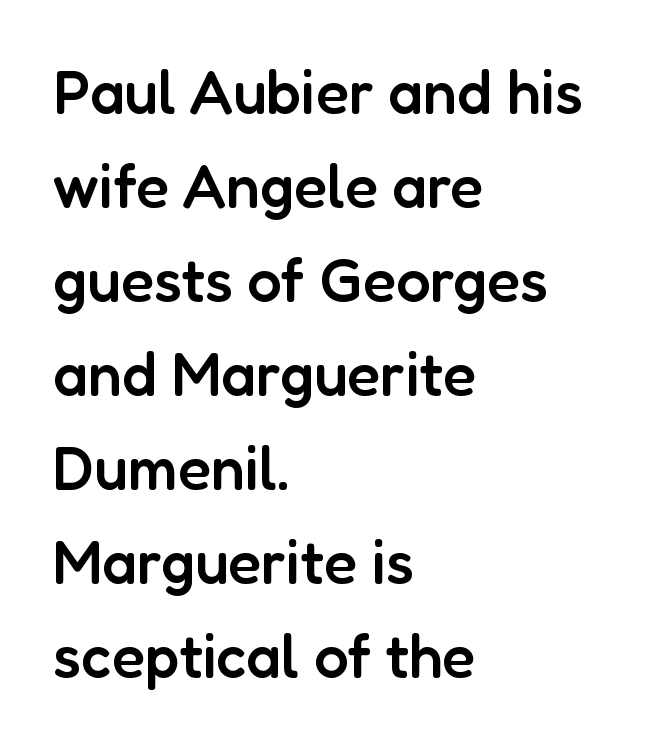
The rendering uses a semibold face; strokes are thickened but not to full bold. Letterform terminals end flat and unadorned throughout the passage. Do the letters lean? They stand straight. In terms of leading, this rendering sits right in the middle. The letters sit at their default tracking, neither squeezed nor spread.
